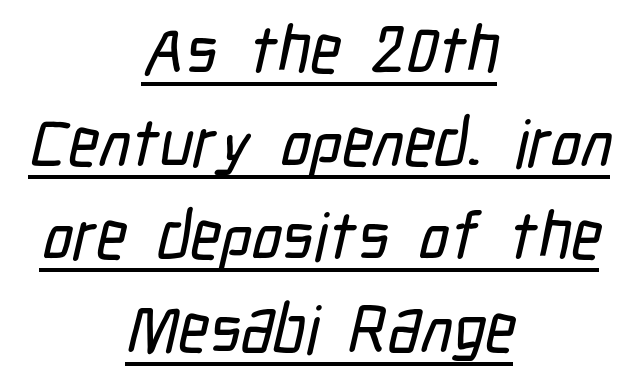
Reading down the column, the eye jumps a familiar distance to each next line. Is the block centered? Yes — each line is placed symmetrically about the middle. These lines are composed in type without serifs. Proportional: the letters do not fall into vertical columns. Does a line run under the words? Yes, clearly. The horizontal fit of the characters is conventional and even.
